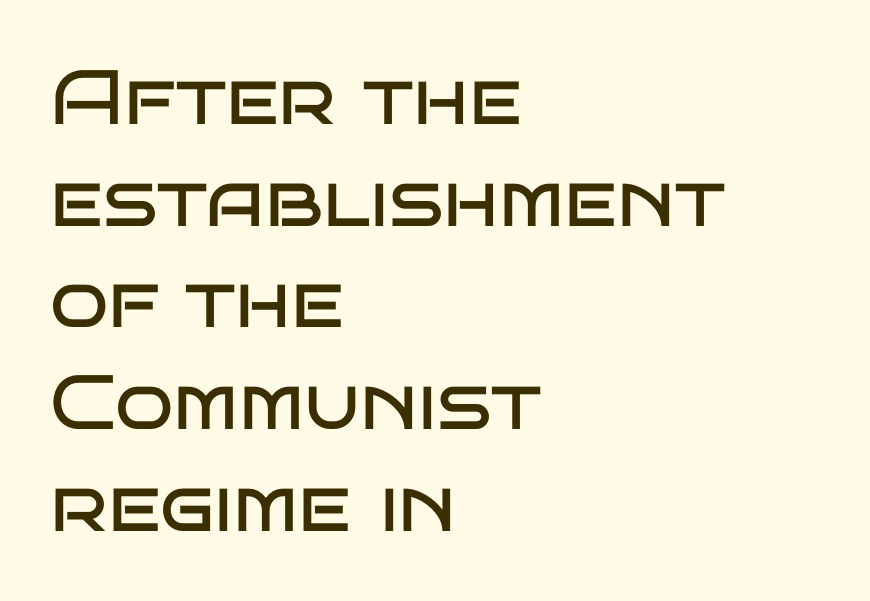
Q: Is the text bold? A: No.
Q: Is the text italic (slanted)? A: No, it is upright.
Q: Is the typeface a serif or a sans-serif typeface? A: Sans-serif.
Q: Is the text underlined? A: No.
Q: How is the paragraph aligned? A: Left-aligned.
Q: Is the spacing between letters normal or unusually wide? A: Normal.
Q: Is the spacing between lines tight, normal or loose? A: Normal.
Q: Width (condensed, normal, or wide)? A: Wide.
Q: Stroke contrast? A: Low.
Q: x-height? A: Large.
Q: Monospaced? A: No.
